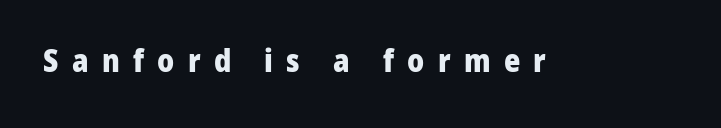
Q: Is the text bold? A: Yes.
Q: Is the text italic (slanted)? A: No, it is upright.
Q: Is the typeface a serif or a sans-serif typeface? A: Sans-serif.
Q: Is the text underlined? A: No.
Q: Is the spacing between letters normal or unusually wide? A: Unusually wide.
Q: Width (condensed, normal, or wide)? A: Normal.
Q: Stroke contrast? A: Low.
Q: x-height? A: Medium.
Q: Monospaced? A: No.
